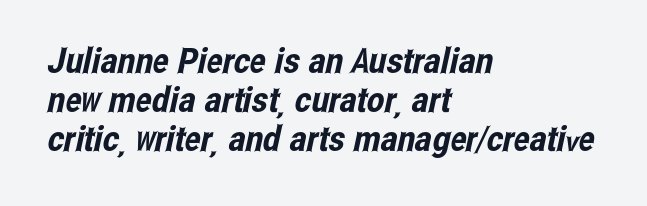
The image shows 35 px condensed sans-serif type; set left-aligned, tight line spacing (1.11x), normal letter spacing, not underlined; low stroke contrast and a medium x-height.
